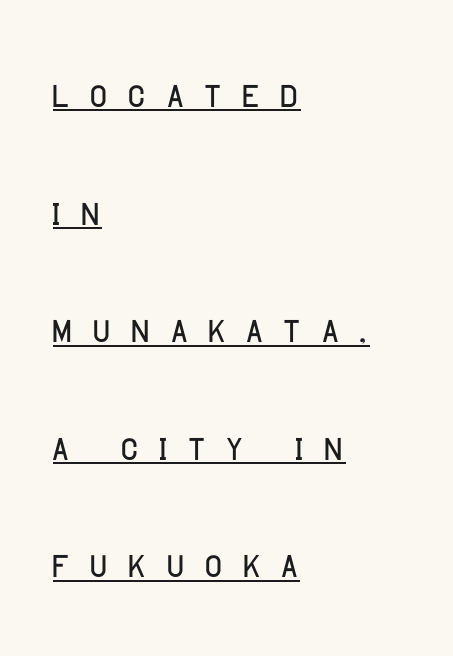
{"serif": "no", "italic": "no", "width": "condensed", "stroke_contrast": "low", "x_height": "large", "monospaced": "no", "underline": "yes", "align": "left", "line_spacing": "loose", "line_spacing_ratio": 2.4, "letter_spacing": "wide", "letter_spacing_em": 0.4, "glyph_px": 49}
